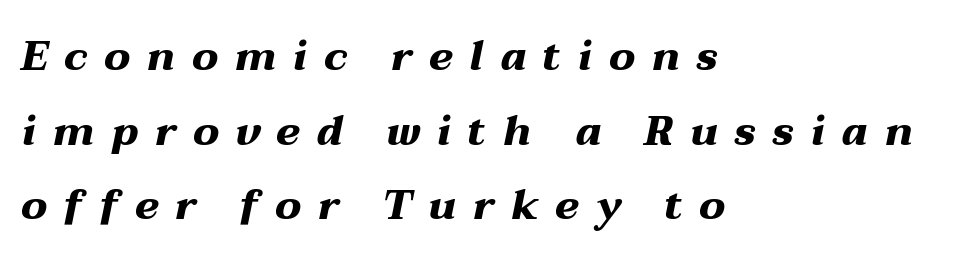
Q: Is the text bold? A: Yes.
Q: Is the text italic (slanted)? A: Yes, it leans right by about 12 degrees.
Q: Is the text underlined? A: No.
Q: How is the paragraph aligned? A: Left-aligned.
Q: Is the spacing between letters normal or unusually wide? A: Unusually wide.
Q: Width (condensed, normal, or wide)? A: Wide.
Q: Stroke contrast? A: Medium.
Q: x-height? A: Medium.
Q: Monospaced? A: No.
